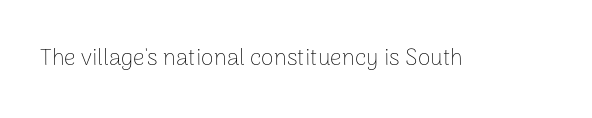
The type is set solid horizontally, with unmodified tracking. Words float on clear page, feet unadorned. A quiet, ordinary-to-light weight characterises the typeface. The type sits square on the baseline with zero lean.
